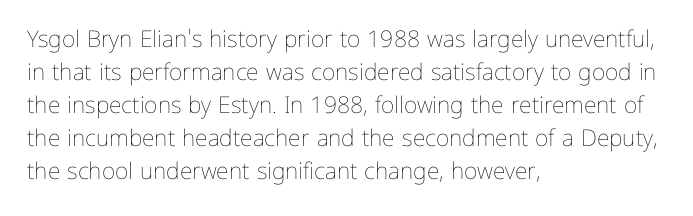
{"italic": "no", "bold": "no", "underline": "no", "align": "left", "line_spacing": "normal", "line_spacing_ratio": 1.44, "letter_spacing": "normal", "letter_spacing_em": 0.0, "glyph_px": 23}
